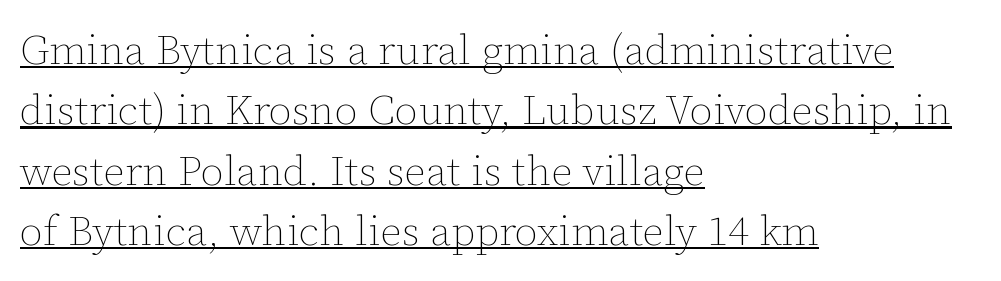
If you drew a line through each stem, it would be perfectly vertical. Each line starts at the same left margin while the right side varies. The rendering uses the underline text-decoration. The block of text has a typical density, with ordinary space between rows.
